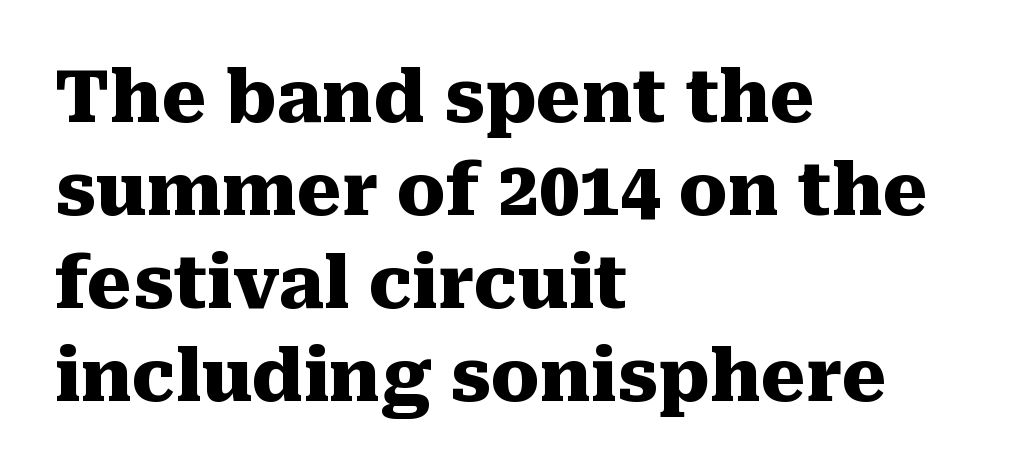
The image shows 72 px heavy serif type, upright; set left-aligned, normal line spacing (1.29x), normal letter spacing, not underlined; medium stroke contrast and a medium x-height.
